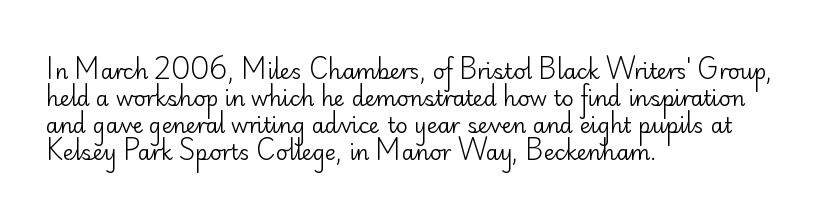
Q: Is the text bold? A: No.
Q: Is the text italic (slanted)? A: No, it is upright.
Q: Is the text underlined? A: No.
Q: How is the paragraph aligned? A: Left-aligned.
Q: Is the spacing between letters normal or unusually wide? A: Normal.
Q: Is the spacing between lines tight, normal or loose? A: Normal.
